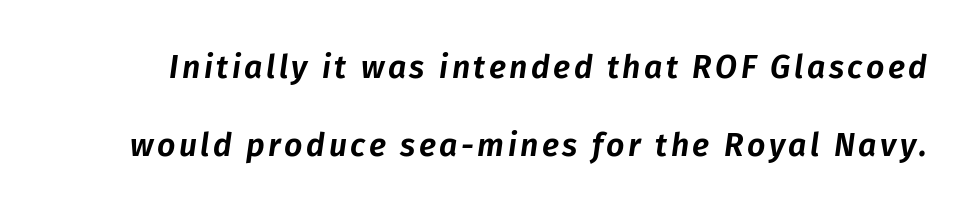
If you measured baseline to baseline, you'd find a long distance. This sample uses an oblique cut, with every glyph tilted off the vertical. A typesetter would call this proportional, since set widths differ per character. Descenders are the only things crossing below the line.
